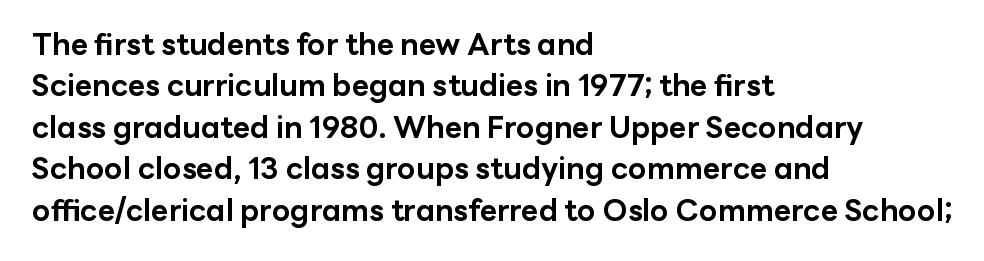
A full-strength bold gives these letters their thick strokes. Caption: standard tracking, unaltered. Every stem runs plumb, perpendicular to the baseline. The space beneath each line is pristine and unruled.
